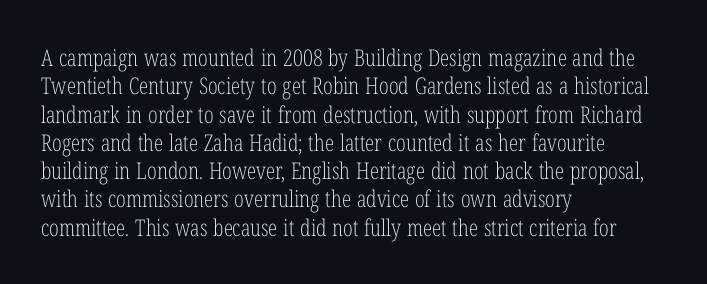
Q: Is the text bold? A: No.
Q: Is the text italic (slanted)? A: No, it is upright.
Q: Is the text underlined? A: No.
Q: How is the paragraph aligned? A: Left-aligned.
Q: Is the spacing between letters normal or unusually wide? A: Normal.
